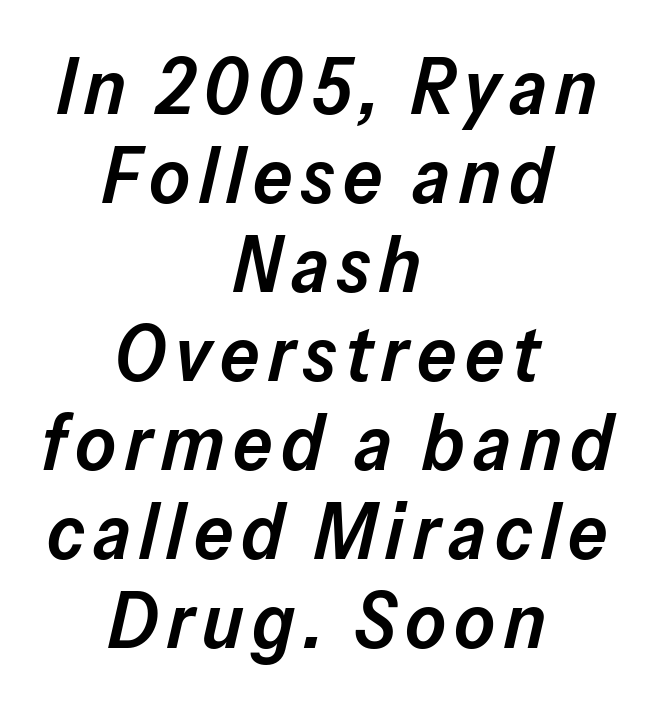
{"italic": "yes", "lean": "right", "slant_degrees": 13, "bold": "semi", "weight": "semibold", "width": "normal", "stroke_contrast": "low", "x_height": "medium", "monospaced": "no", "underline": "no", "align": "center", "line_spacing": "tight", "line_spacing_ratio": 1.14, "glyph_px": 78}
